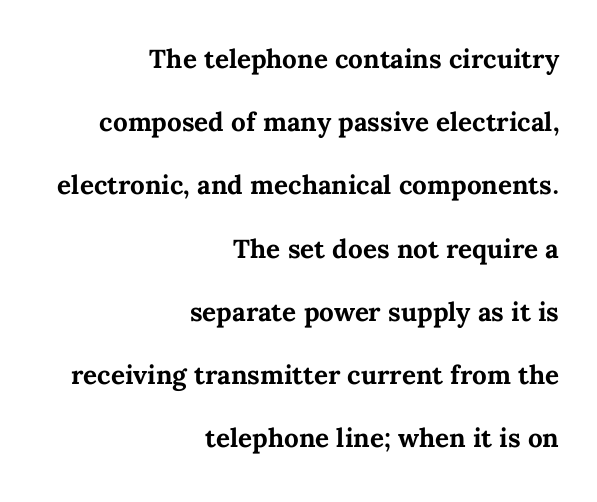
The image shows 26 px bold type, upright; set right-aligned, loose line spacing (2.43x), normal letter spacing, not underlined.
